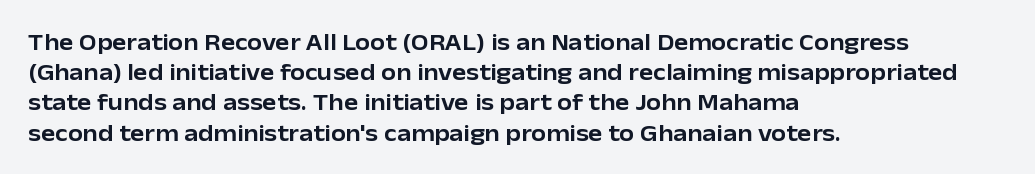
The image shows 24 px text type, upright; set left-aligned, normal line spacing (1.26x), normal letter spacing, not underlined.
